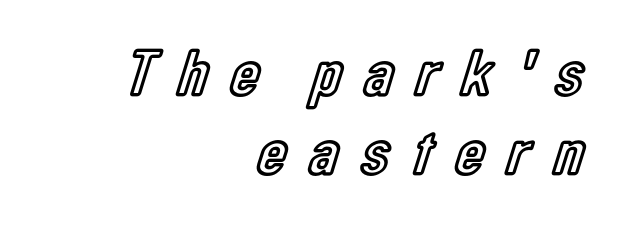
{"width": "condensed", "x_height": "medium", "monospaced": "no", "underline": "no", "align": "right", "line_spacing_ratio": 1.18, "letter_spacing": "wide", "letter_spacing_em": 0.34, "glyph_px": 67}
